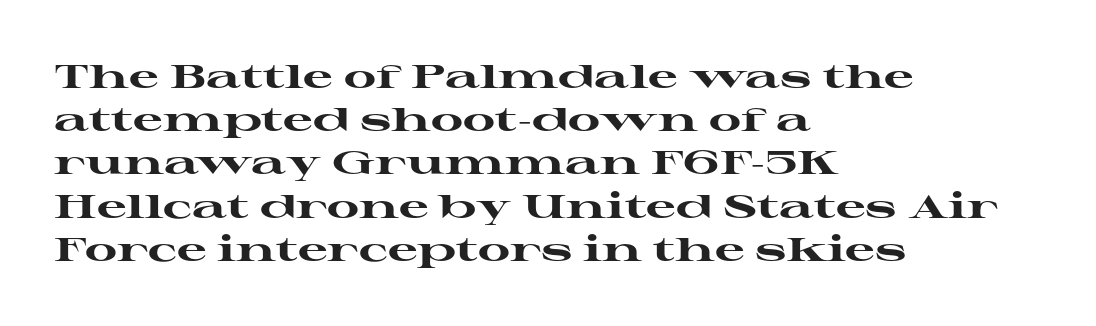
The image shows 33 px heavy, wide serif type, upright; set left-aligned, normal line spacing (1.31x), normal letter spacing, not underlined; high stroke contrast and a medium x-height.
